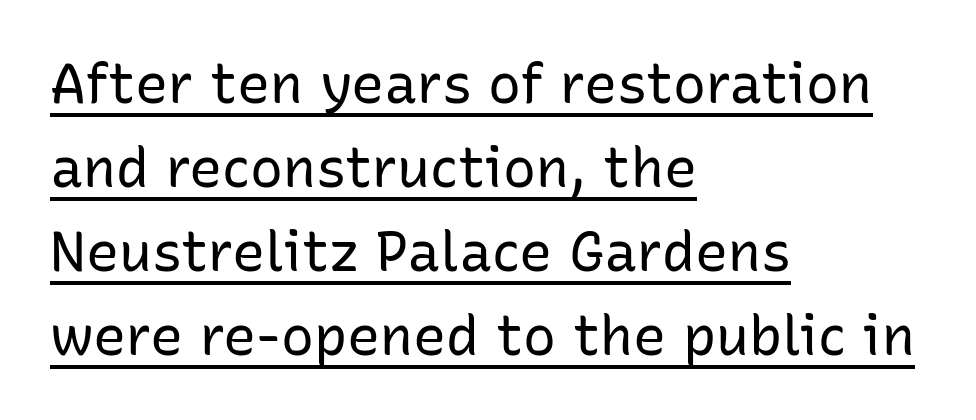
{"serif": "no", "italic": "no", "bold": "no", "weight": "regular", "width": "normal", "stroke_contrast": "low", "x_height": "medium", "monospaced": "no", "underline": "yes", "align": "left", "line_spacing": "normal", "line_spacing_ratio": 1.53, "letter_spacing": "normal", "letter_spacing_em": 0.0, "glyph_px": 55}
